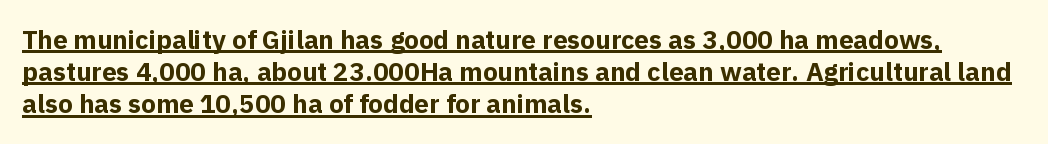
Q: Is the text bold? A: Yes.
Q: Is the text italic (slanted)? A: No, it is upright.
Q: Is the text underlined? A: Yes.
Q: How is the paragraph aligned? A: Left-aligned.
Q: Is the spacing between letters normal or unusually wide? A: Normal.
